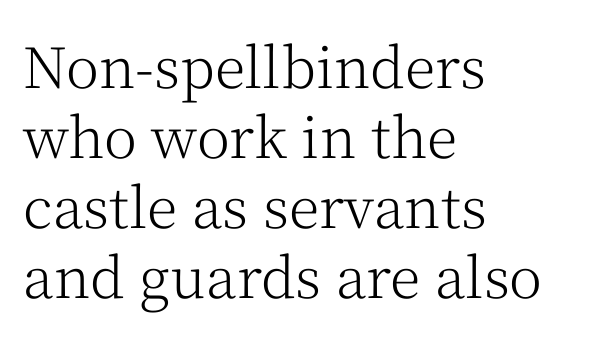
The image shows 56 px light serif type, upright; set left-aligned, normal line spacing (1.25x), normal letter spacing, not underlined; medium stroke contrast and a medium x-height.
